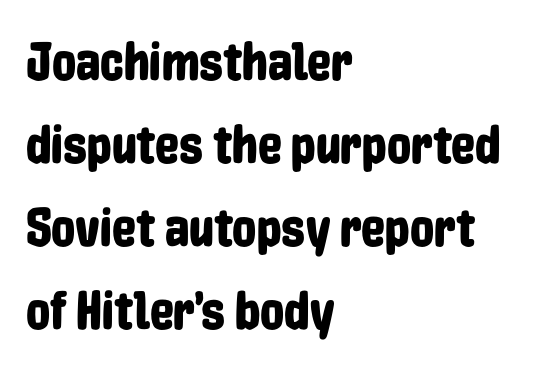
Check under the words: just untouched page. Spacing verdict: proportional, widths tailored to each character. The characters display no serif detailing; their extremities are plain. Successive baselines arrive at the customary interval. Rendered with straight, roman letterforms.
